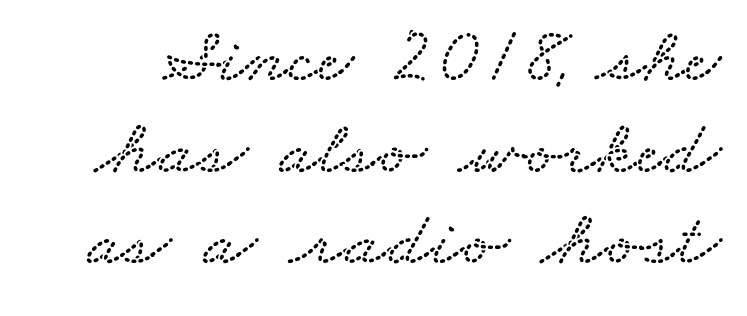
The image shows 79 px wide type; set line spacing 1.16x, normal letter spacing, not underlined; low stroke contrast and a small x-height.
